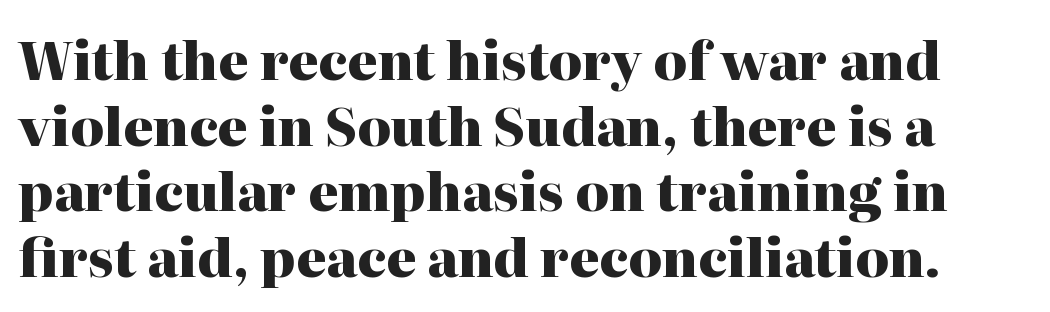
The image shows 52 px heavy serif type, upright; set normal line spacing (1.26x), normal letter spacing, not underlined; high stroke contrast and a medium x-height.
